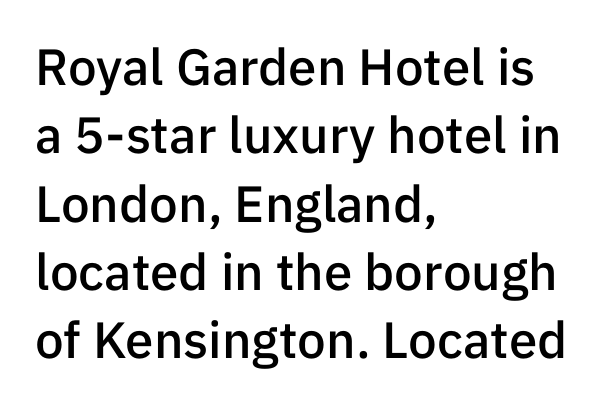
Q: Is the text bold? A: Semi-bold.
Q: Is the text italic (slanted)? A: No, it is upright.
Q: Is the typeface a serif or a sans-serif typeface? A: Sans-serif.
Q: Is the text underlined? A: No.
Q: How is the paragraph aligned? A: Left-aligned.
Q: Is the spacing between letters normal or unusually wide? A: Normal.
Q: Is the spacing between lines tight, normal or loose? A: Normal.
Q: Width (condensed, normal, or wide)? A: Normal.
Q: Stroke contrast? A: Low.
Q: x-height? A: Medium.
Q: Monospaced? A: No.
